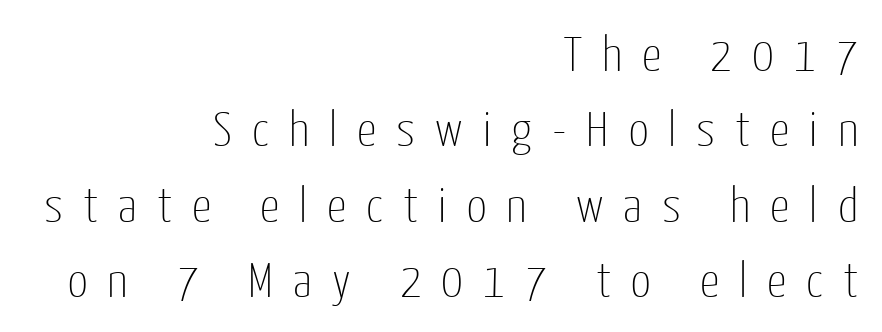
Examine the stroke ends and you'll find no serifs. Posture: straight, roman, zero tilt. A flush-right, rag-left setting is used for this passage. Underlining? Definitely not there.
